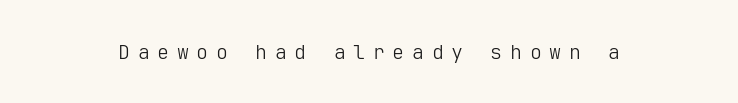
The typesetting does not lean heavy: it is not bold. Lines of text with bare space underneath. The font's upright variant was chosen for this text. Is the letter spacing exaggerated? Yes — the characters are pushed far apart.
